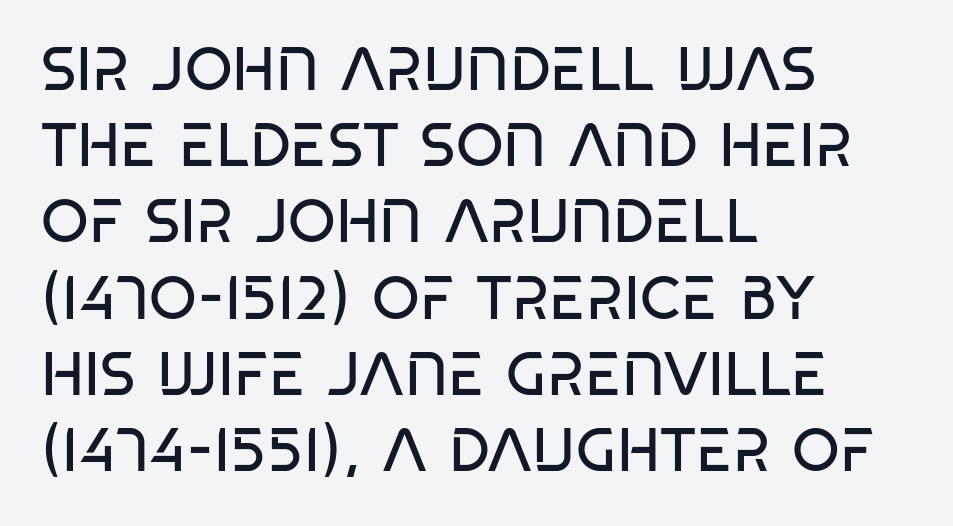
Q: Is the text bold? A: No.
Q: Is the typeface a serif or a sans-serif typeface? A: Sans-serif.
Q: Is the text underlined? A: No.
Q: How is the paragraph aligned? A: Left-aligned.
Q: Is the spacing between letters normal or unusually wide? A: Normal.
Q: Is the spacing between lines tight, normal or loose? A: Normal.
Q: Width (condensed, normal, or wide)? A: Condensed.
Q: Stroke contrast? A: Low.
Q: x-height? A: Large.
Q: Monospaced? A: No.
